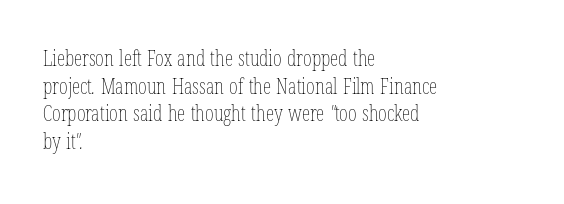
Q: Is the text bold? A: No.
Q: Is the text underlined? A: No.
Q: How is the paragraph aligned? A: Left-aligned.
Q: Is the spacing between letters normal or unusually wide? A: Normal.
Q: Is the spacing between lines tight, normal or loose? A: Normal.
